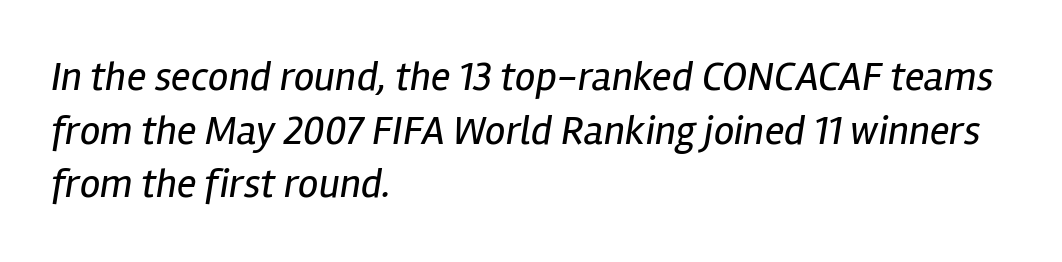
Q: Is the text bold? A: No.
Q: Is the text italic (slanted)? A: Yes, it leans right by about 12 degrees.
Q: Is the text underlined? A: No.
Q: How is the paragraph aligned? A: Left-aligned.
Q: Is the spacing between letters normal or unusually wide? A: Normal.
Q: Is the spacing between lines tight, normal or loose? A: Normal.
Q: Width (condensed, normal, or wide)? A: Condensed.
Q: Stroke contrast? A: Low.
Q: x-height? A: Medium.
Q: Monospaced? A: No.
